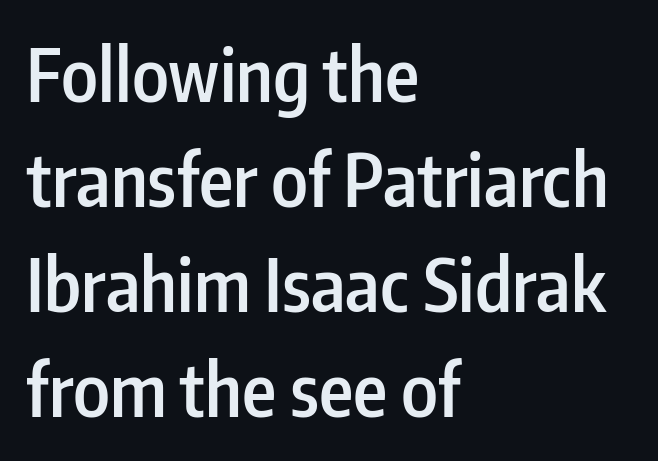
Line spacing here is normal. In CSS terms this would be text-align: left. Each letter's strokes conclude bluntly, with no projecting serifs. On the weight axis this lands at semibold, roughly 600.
